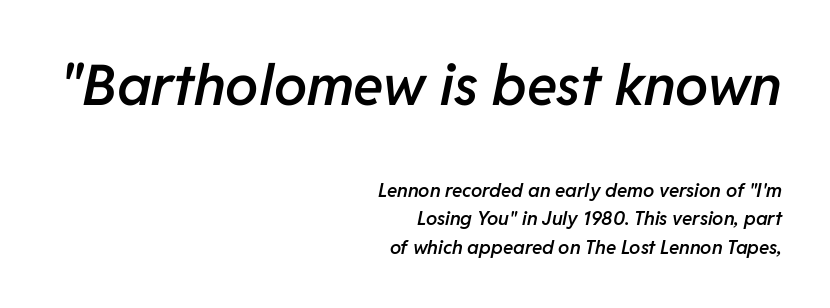
Q: Is the text bold? A: Semi-bold.
Q: Is the text italic (slanted)? A: Yes, it leans right by about 11 degrees.
Q: Is the text underlined? A: No.
Q: How is the paragraph aligned? A: Right-aligned.
Q: Is the spacing between letters normal or unusually wide? A: Normal.
Q: Is the spacing between lines tight, normal or loose? A: Normal.
Q: Which block of text is set in a larger size, the first (top) or the second (bottom)? A: The first (top) one.
Q: Width (condensed, normal, or wide)? A: Normal.
Q: Stroke contrast? A: Low.
Q: x-height? A: Medium.
Q: Monospaced? A: No.
